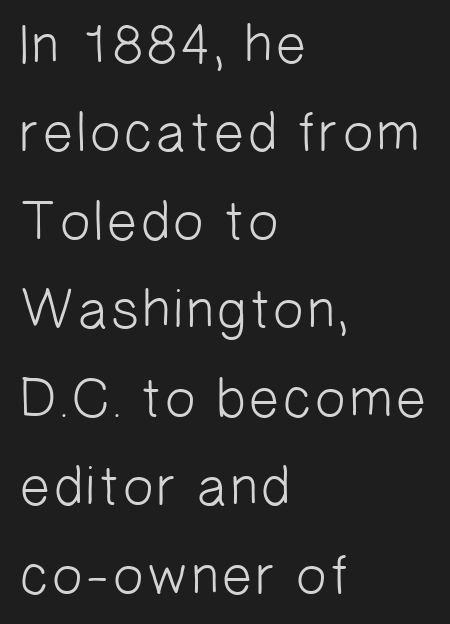
The image shows 56 px light sans-serif type; set left-aligned, normal line spacing (1.58x), normal letter spacing, not underlined; low stroke contrast and a medium x-height.
